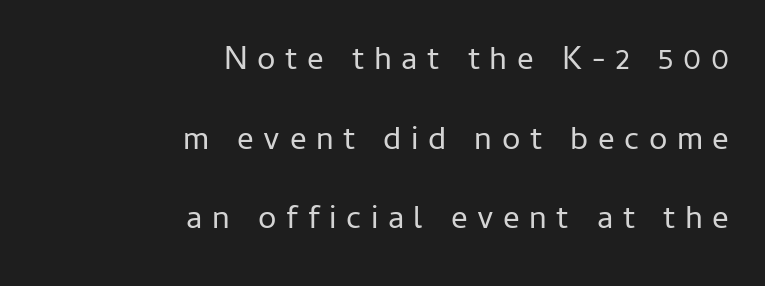
Is this a heavy cut? Hardly; it is regular or lighter. Look at the bottom of the vertical strokes: they stop flat, with no serifs. Character widths vary here, with narrow letters taking less room than wide ones. Which margin do the lines hug? The right one — the left edge is uneven. Just letters on the line, the space beneath them empty. The lines are spread far apart with generous leading.
